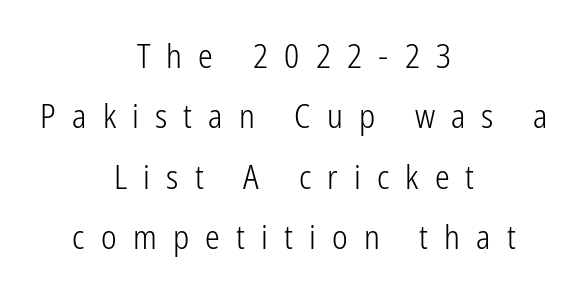
Q: Is the text bold? A: No.
Q: Is the text italic (slanted)? A: No, it is upright.
Q: Is the typeface a serif or a sans-serif typeface? A: Sans-serif.
Q: Is the text underlined? A: No.
Q: How is the paragraph aligned? A: Centered.
Q: Is the spacing between letters normal or unusually wide? A: Unusually wide.
Q: Width (condensed, normal, or wide)? A: Condensed.
Q: Stroke contrast? A: Low.
Q: x-height? A: Medium.
Q: Monospaced? A: No.
